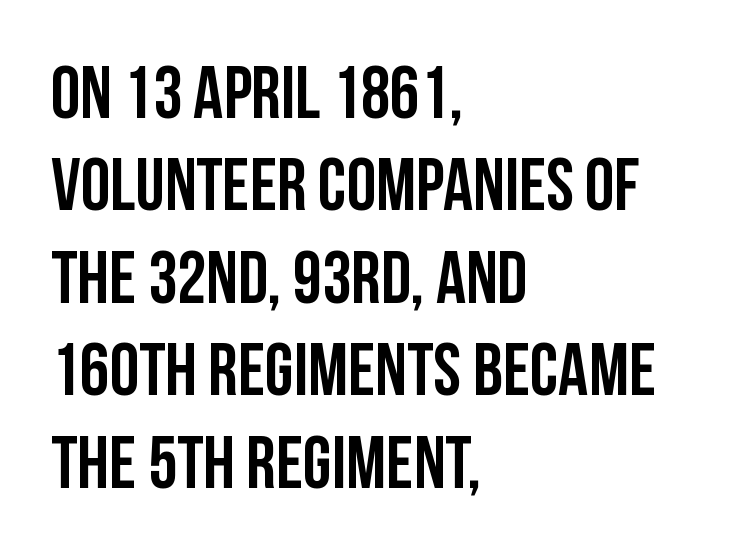
Nope, no serifs anywhere on these letters. Vertical spacing — default. Every row of glyphs begins at an identical x-position on the left. Decoration check: the copy has no underline.
